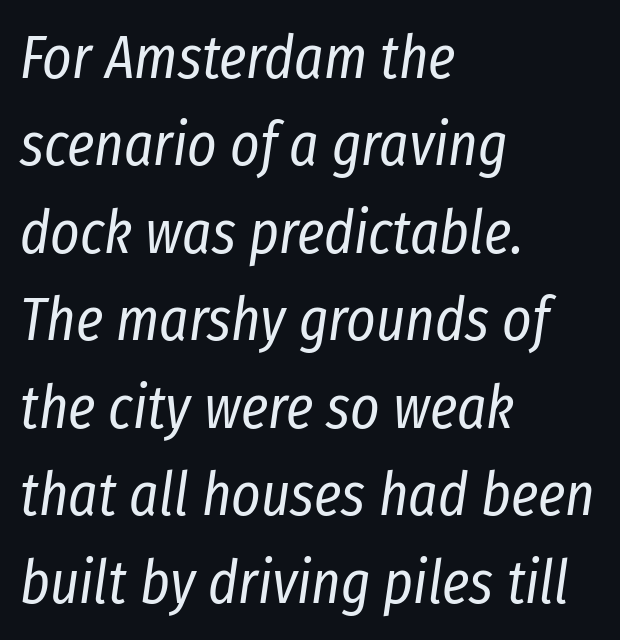
Q: Is the text bold? A: No.
Q: Is the text italic (slanted)? A: Yes, it leans right by about 8 degrees.
Q: Is the text underlined? A: No.
Q: How is the paragraph aligned? A: Left-aligned.
Q: Is the spacing between letters normal or unusually wide? A: Normal.
Q: Is the spacing between lines tight, normal or loose? A: Normal.
Q: Width (condensed, normal, or wide)? A: Condensed.
Q: Stroke contrast? A: Low.
Q: x-height? A: Medium.
Q: Monospaced? A: No.
